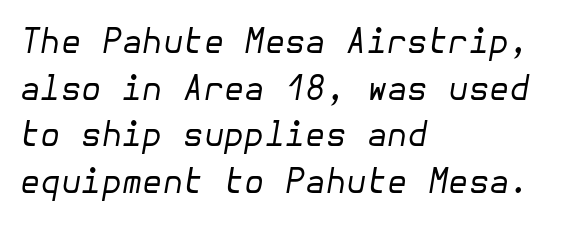
The specimen reads as italic at a glance. These glyphs show unthickened strokes, regular width or finer. Short and long lines alike share a common starting point at left. The designer left line spacing at the default.
